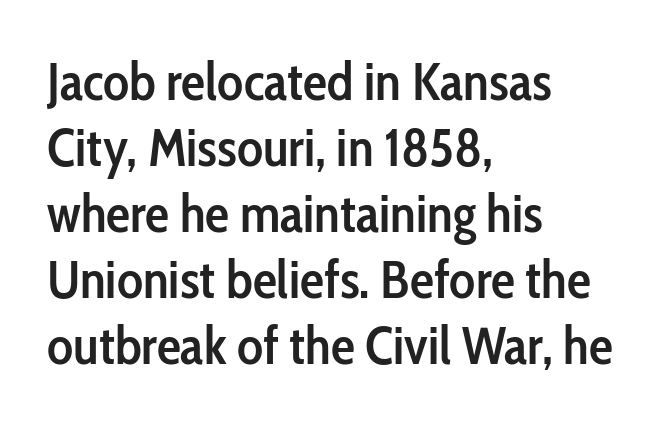
{"serif": "no", "italic": "no", "bold": "semi", "weight": "semibold", "width": "condensed", "stroke_contrast": "low", "x_height": "medium", "monospaced": "no", "underline": "no", "align": "left", "line_spacing_ratio": 1.22, "letter_spacing": "normal", "letter_spacing_em": 0.0, "glyph_px": 54}
